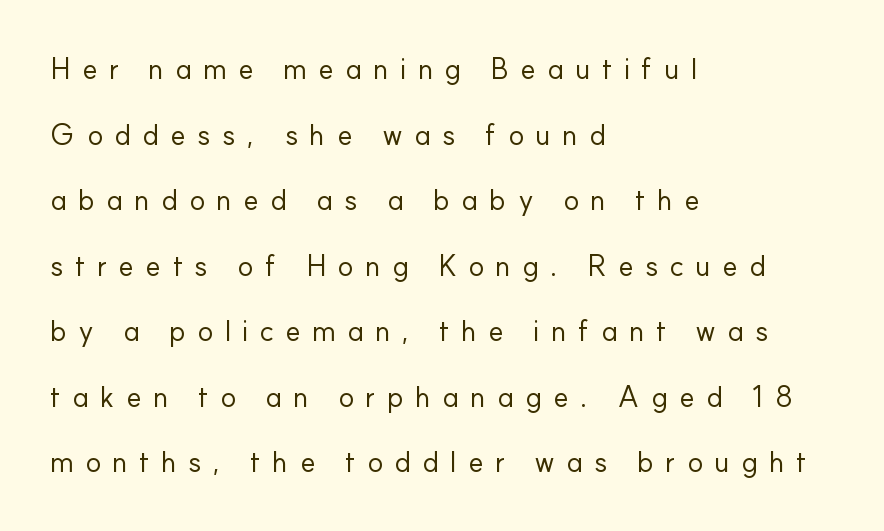
These glyphs show unthickened strokes, regular width or finer. Clear beneath every line of the passage. Character widths vary here, with narrow letters taking less room than wide ones. The lines are quadded left.
